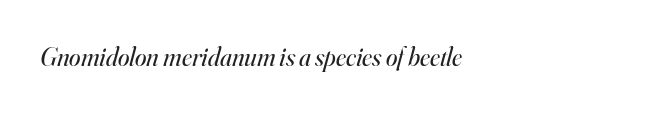
This rendering leaves character spacing at its baseline value. An italicized treatment has been applied to the whole sample. Rule under the text: the space is simply empty. Leftover space on each line is placed entirely after the last word.
